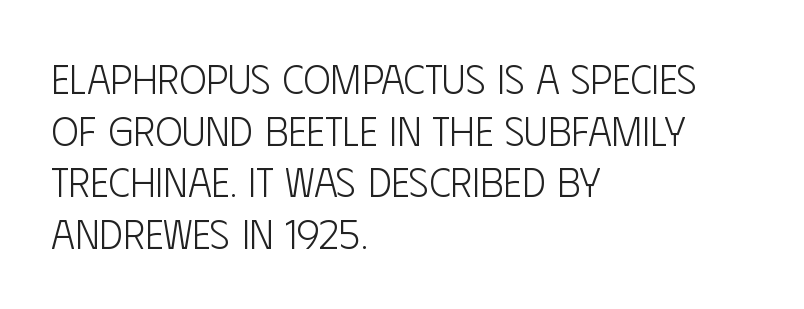
The image shows 41 px light, condensed sans-serif type, upright; set left-aligned, normal line spacing (1.26x), normal letter spacing, not underlined; low stroke contrast and a large x-height.
